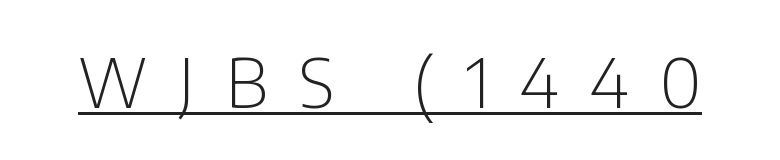
No feet cap the strokes, marking this as sans-serif type. This sample uses an upright cut, with every glyph sitting square on the baseline. This is not heavy type; no bold has been used. Somebody hit Ctrl+U on this one — the words are underlined.
